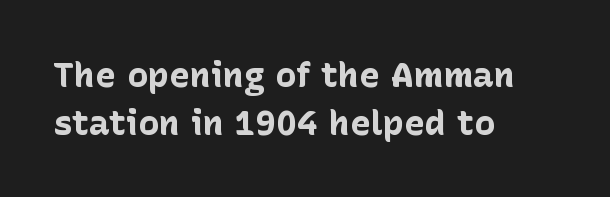
Q: Is the text bold? A: Yes.
Q: Is the text italic (slanted)? A: No, it is upright.
Q: Is the typeface a serif or a sans-serif typeface? A: Sans-serif.
Q: Is the text underlined? A: No.
Q: How is the paragraph aligned? A: Left-aligned.
Q: Is the spacing between letters normal or unusually wide? A: Normal.
Q: Is the spacing between lines tight, normal or loose? A: Normal.
Q: Width (condensed, normal, or wide)? A: Normal.
Q: Stroke contrast? A: Low.
Q: x-height? A: Medium.
Q: Monospaced? A: No.
